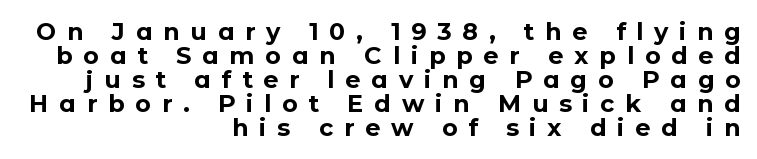
Lines of text with bare space underneath. Summary of weight: heavy, a full bold. The letters stand straight up with perfectly vertical stems. What stands out about the letter spacing? Its width — letters are far apart. Line endings align vertically; line beginnings do not.
